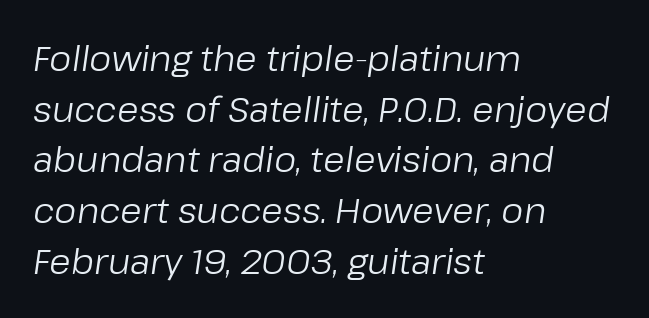
The image shows 35 px regular-weight type, italic (leaning right); set left-aligned, normal line spacing (1.45x), normal letter spacing, not underlined; low stroke contrast and a medium x-height.
